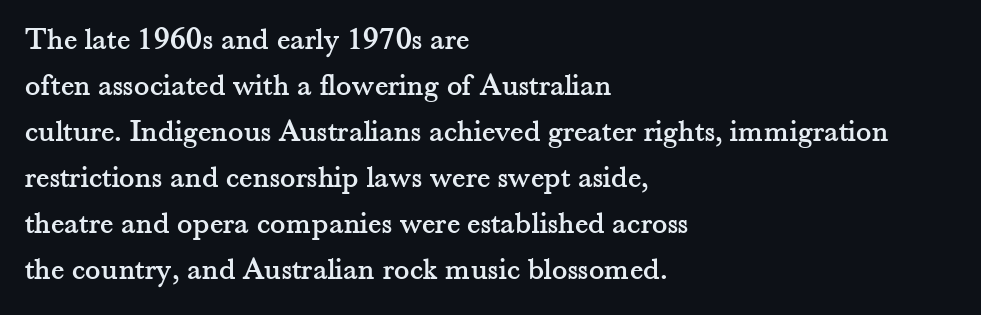
Q: Is the text italic (slanted)? A: No, it is upright.
Q: Is the typeface a serif or a sans-serif typeface? A: Serif.
Q: Is the text underlined? A: No.
Q: How is the paragraph aligned? A: Left-aligned.
Q: Is the spacing between letters normal or unusually wide? A: Normal.
Q: Is the spacing between lines tight, normal or loose? A: Normal.
Q: Width (condensed, normal, or wide)? A: Normal.
Q: Stroke contrast? A: Medium.
Q: x-height? A: Small.
Q: Monospaced? A: No.
